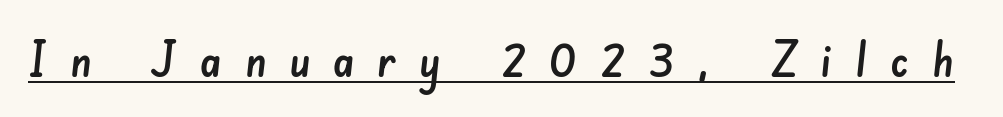
The letters are spread apart with noticeably loose tracking. A typesetter would call this proportional, since set widths differ per character. Look at the bottom of the vertical strokes: they stop flat, with no serifs. Caption: lettering with a line underneath.
